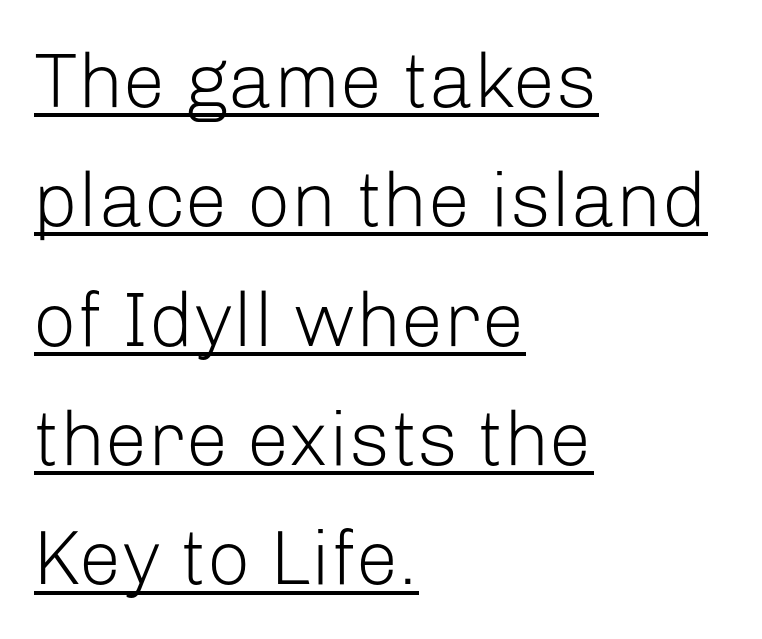
Observe the absence of serifs on each vertical stroke in this sample. Each letter keeps its own natural width here, so spacing adapts to shape. Left-aligned paragraph, ragged on the right. Is there much room between lines? A standard amount, neither cramped nor airy. A continuous stroke trails under the words, as in a hyperlink. Short note: letters normally spaced.
